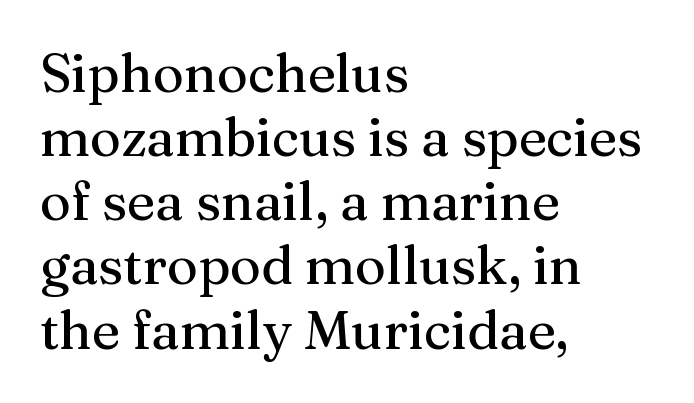
Q: Is the text italic (slanted)? A: No, it is upright.
Q: Is the typeface a serif or a sans-serif typeface? A: Serif.
Q: Is the text underlined? A: No.
Q: How is the paragraph aligned? A: Left-aligned.
Q: Is the spacing between letters normal or unusually wide? A: Normal.
Q: Width (condensed, normal, or wide)? A: Normal.
Q: Stroke contrast? A: Medium.
Q: x-height? A: Medium.
Q: Monospaced? A: No.
